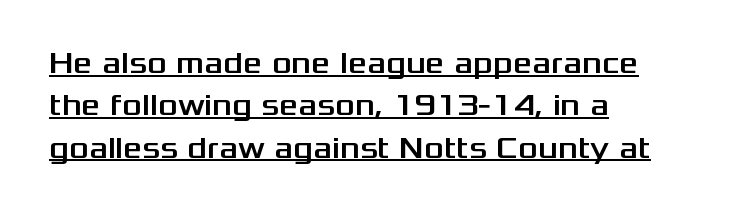
Each letter keeps its own natural width here, so spacing adapts to shape. Emphasis is given by a line drawn under the lettering. Examine the stroke ends and you'll find no serifs. Ordinary non-slanted type is in use.
